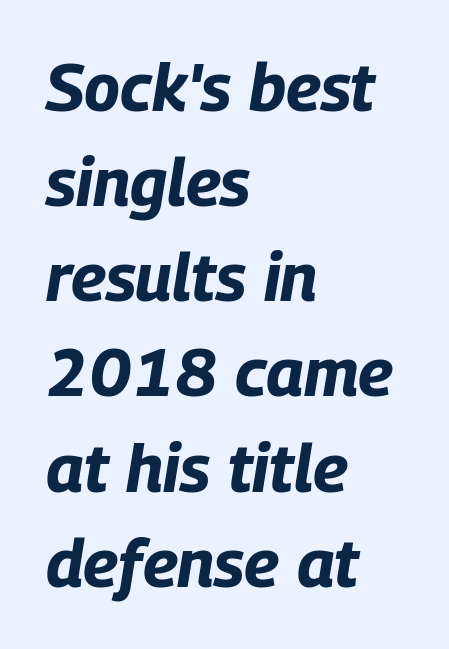
{"italic": "yes", "lean": "right", "slant_degrees": 9, "bold": "yes", "weight": "bold", "width": "condensed", "stroke_contrast": "low", "x_height": "large", "monospaced": "no", "underline": "no", "align": "left", "line_spacing": "normal", "line_spacing_ratio": 1.42, "letter_spacing": "normal", "letter_spacing_em": 0.0, "glyph_px": 67}
